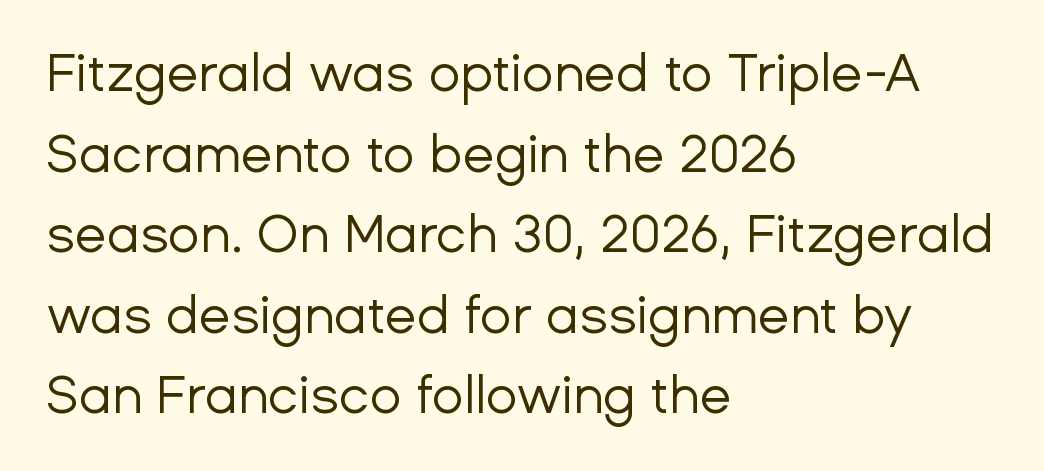
The string is rendered with underlining switched off. The typesetting does not lean heavy: it is not bold. Characters remain perfectly vertical along every line. What stands out about the letter spacing? Nothing — it is the standard amount. This sample uses a sans-serif face. The compositor pushed each line to the left boundary.
